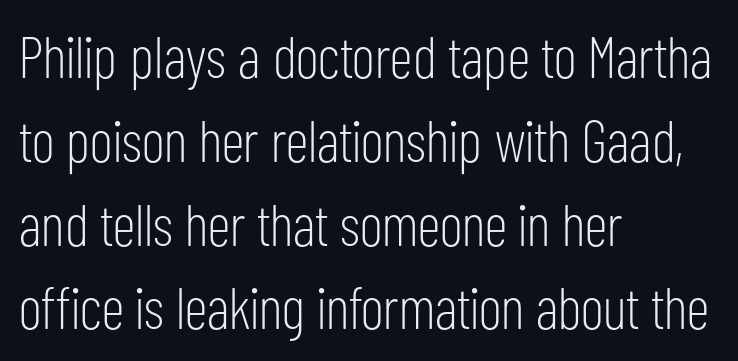
{"serif": "no", "italic": "no", "bold": "no", "weight": "light", "width": "condensed", "stroke_contrast": "low", "x_height": "medium", "monospaced": "no", "underline": "no", "align": "left", "line_spacing": "normal", "line_spacing_ratio": 1.42, "letter_spacing": "normal", "letter_spacing_em": 0.0, "glyph_px": 59}
